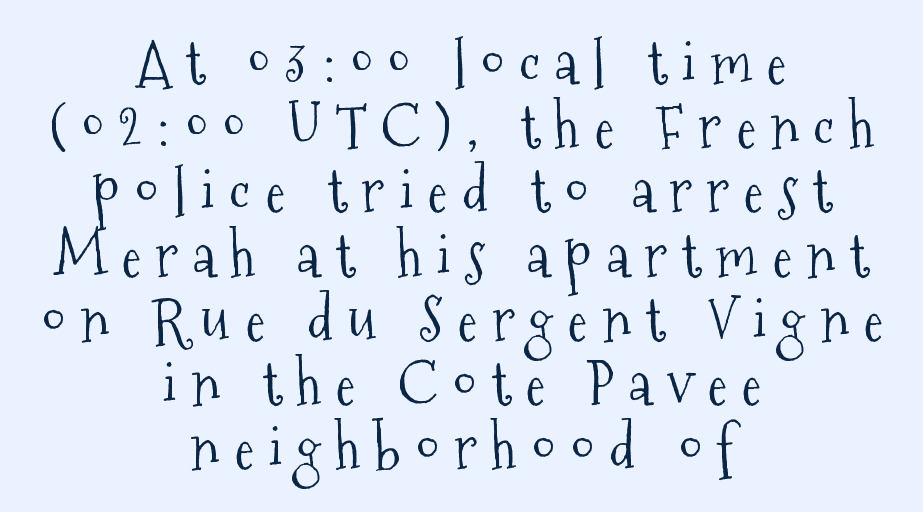
Q: Is the text bold? A: No.
Q: Is the text italic (slanted)? A: No, it is upright.
Q: Is the typeface a serif or a sans-serif typeface? A: Serif.
Q: Is the text underlined? A: No.
Q: How is the paragraph aligned? A: Centered.
Q: Is the spacing between letters normal or unusually wide? A: Unusually wide.
Q: Is the spacing between lines tight, normal or loose? A: Tight.
Q: Width (condensed, normal, or wide)? A: Condensed.
Q: Stroke contrast? A: Medium.
Q: x-height? A: Medium.
Q: Monospaced? A: No.
